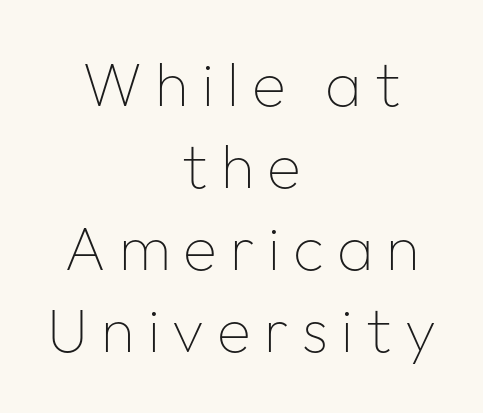
The letterforms sit at book weight or below. Character widths vary here, with narrow letters taking less room than wide ones. Check the space under the baseline: it is left empty. Teacher's note: observe the equal gaps on both sides — that is centered alignment.
